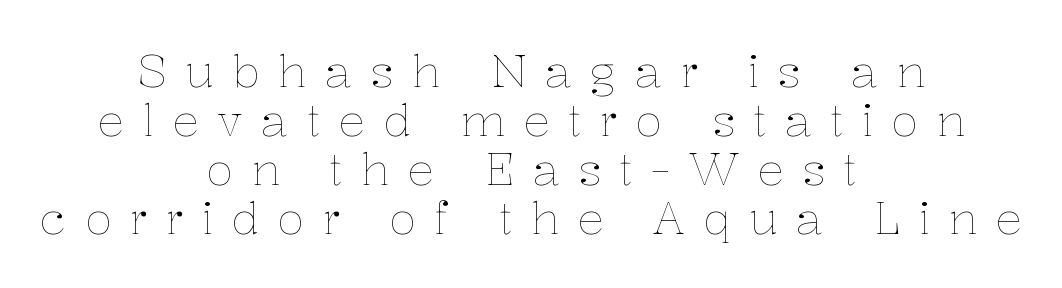
Rule under the text: the space is simply empty. Tightly led — the rows are bunched. The letterforms sit at book weight or below. Proportional: the letters do not fall into vertical columns. Posture: straight, roman, zero tilt. The typesetter chose a symmetrical, centered arrangement here.
